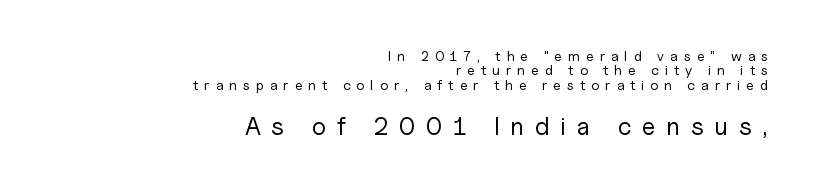
The image shows 25 px text type, upright; set right-aligned, tight line spacing (1.03x), unusually wide letter spacing (+0.43 em), not underlined; the second (bottom) block is 1.79x larger.
